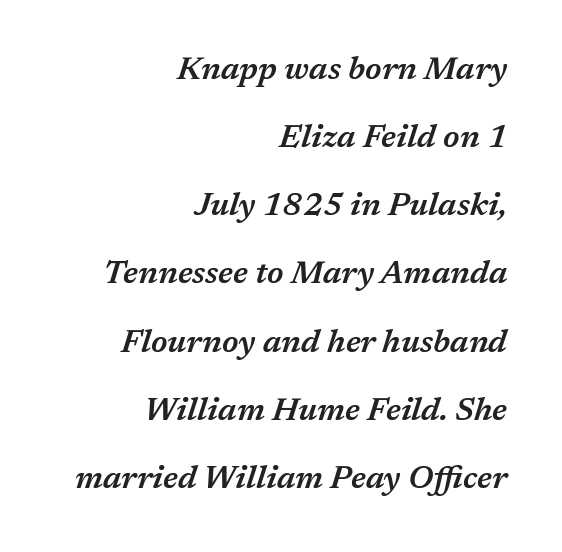
The image shows 32 px semibold type, italic (leaning right); set right-aligned, loose line spacing (2.13x), normal letter spacing, not underlined; medium stroke contrast and a medium x-height.
